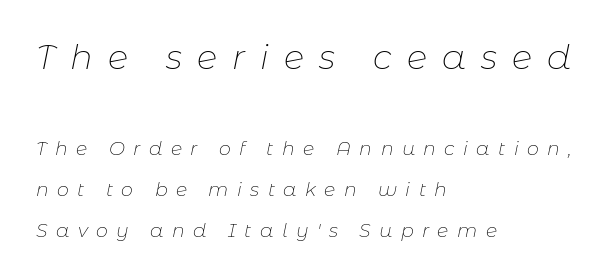
{"italic": "yes", "lean": "right", "slant_degrees": 11, "bold": "no", "weight": "thin", "width": "normal", "stroke_contrast": "low", "x_height": "medium", "monospaced": "no", "underline": "no", "align": "left", "line_spacing": "loose", "line_spacing_ratio": 2.15, "letter_spacing": "wide", "letter_spacing_em": 0.44, "larger_block": "first", "size_ratio": 1.79, "glyph_px": 34}
